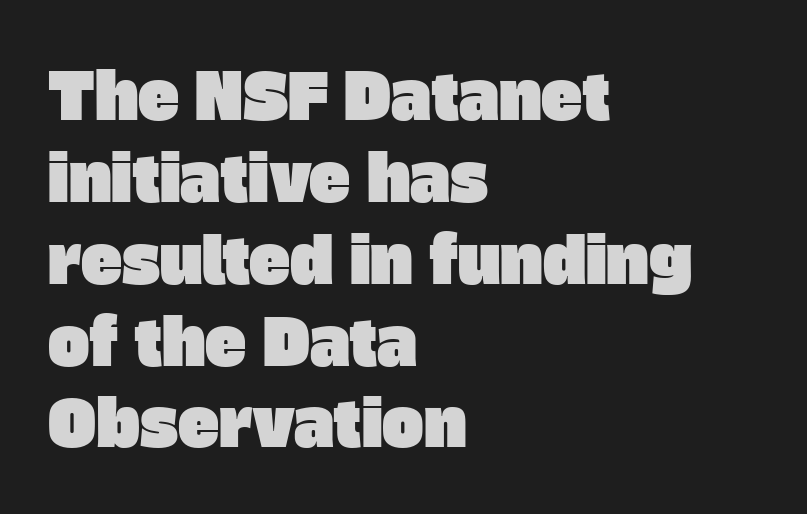
{"serif": "no", "width": "normal", "stroke_contrast": "low", "x_height": "large", "monospaced": "no", "underline": "no", "align": "left", "line_spacing": "normal", "line_spacing_ratio": 1.32, "letter_spacing": "normal", "letter_spacing_em": 0.0, "glyph_px": 62}
